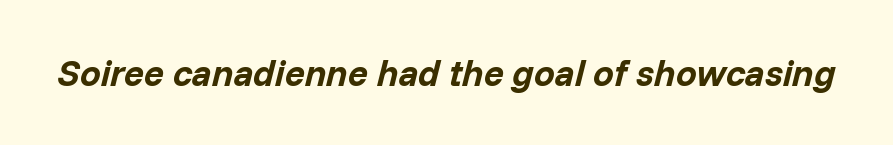
Q: Is the text bold? A: Yes.
Q: Is the text italic (slanted)? A: Yes, it leans right by about 14 degrees.
Q: Is the text underlined? A: No.
Q: Is the spacing between letters normal or unusually wide? A: Normal.
Q: Width (condensed, normal, or wide)? A: Normal.
Q: Stroke contrast? A: Low.
Q: x-height? A: Medium.
Q: Monospaced? A: No.
